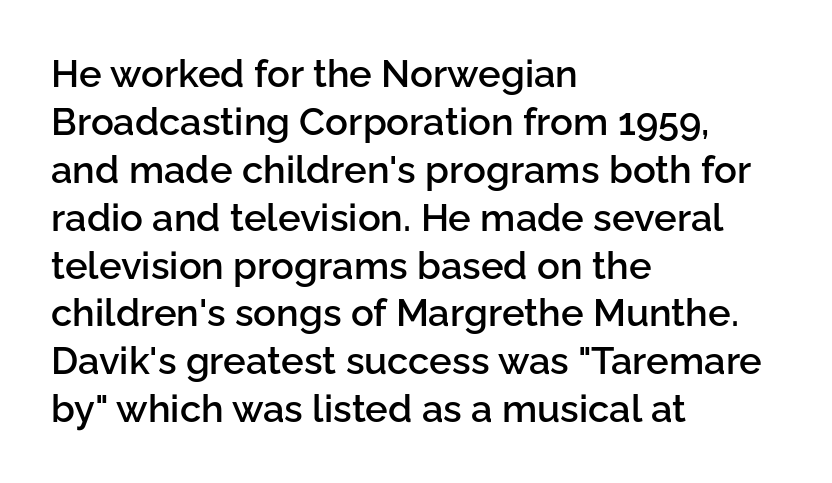
This sample has the flowing, uneven cadence of proportional lettering. Tall strokes in this sample are plumb rather than angled. A student would call this left alignment; a typographer would say flush left, rag right. Glyph-to-glyph distance matches everyday printed text.
